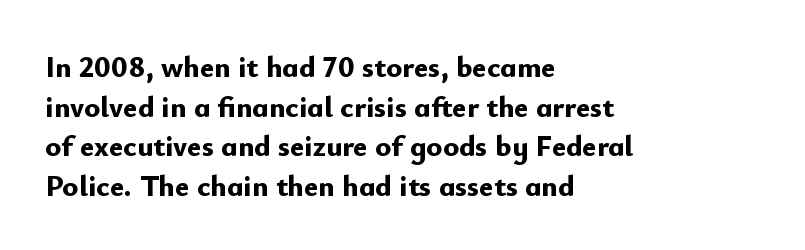
The image shows 30 px bold sans-serif type, upright; set left-aligned, normal line spacing (1.32x), normal letter spacing, not underlined; low stroke contrast and a small x-height.
